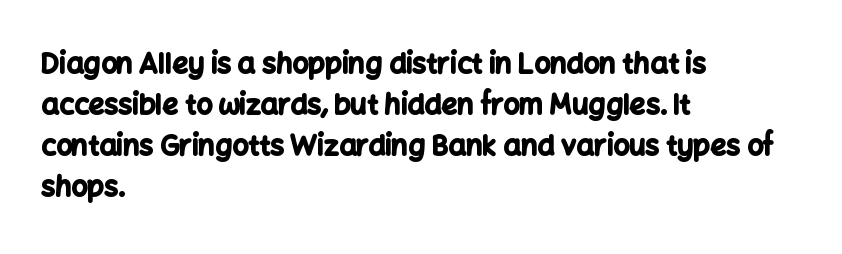
{"serif": "no", "italic": "no", "bold": "yes", "weight": "bold", "width": "normal", "stroke_contrast": "low", "x_height": "medium", "monospaced": "no", "underline": "no", "align": "left", "line_spacing": "normal", "line_spacing_ratio": 1.47, "letter_spacing": "normal", "letter_spacing_em": 0.0, "glyph_px": 28}
